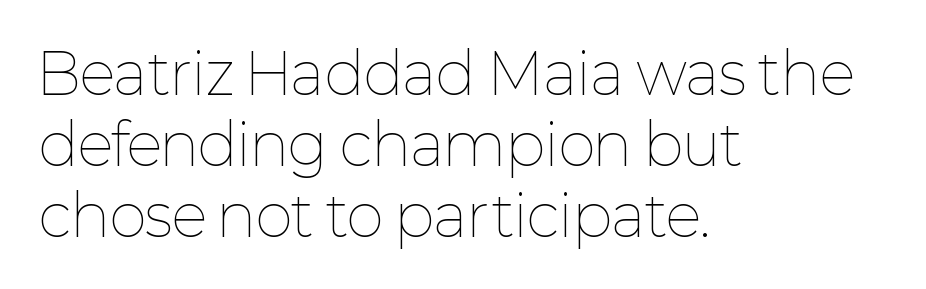
Q: Is the text bold? A: No.
Q: Is the text italic (slanted)? A: No, it is upright.
Q: Is the text underlined? A: No.
Q: How is the paragraph aligned? A: Left-aligned.
Q: Is the spacing between letters normal or unusually wide? A: Normal.
Q: Is the spacing between lines tight, normal or loose? A: Normal.
Q: Width (condensed, normal, or wide)? A: Normal.
Q: Stroke contrast? A: Low.
Q: x-height? A: Medium.
Q: Monospaced? A: No.
